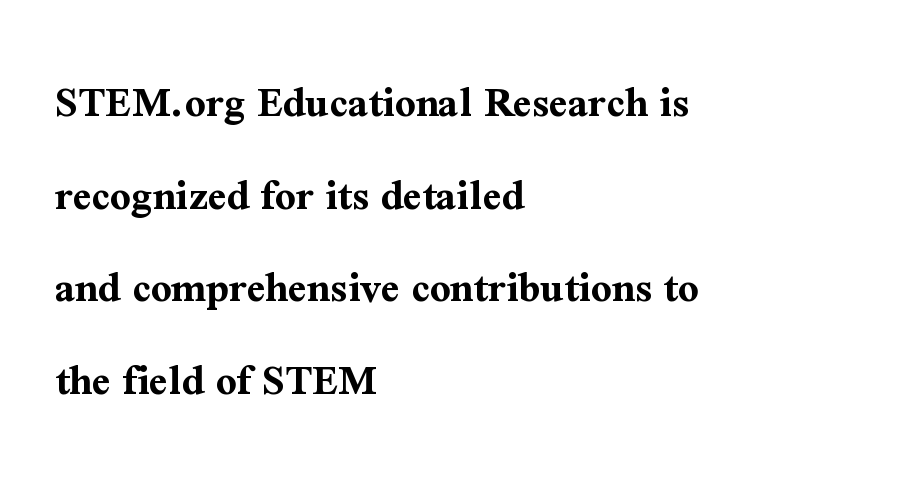
Q: Is the text bold? A: Yes.
Q: Is the text italic (slanted)? A: No, it is upright.
Q: Is the typeface a serif or a sans-serif typeface? A: Serif.
Q: Is the text underlined? A: No.
Q: How is the paragraph aligned? A: Left-aligned.
Q: Is the spacing between letters normal or unusually wide? A: Normal.
Q: Is the spacing between lines tight, normal or loose? A: Loose.
Q: Width (condensed, normal, or wide)? A: Normal.
Q: Stroke contrast? A: Medium.
Q: x-height? A: Medium.
Q: Monospaced? A: No.
